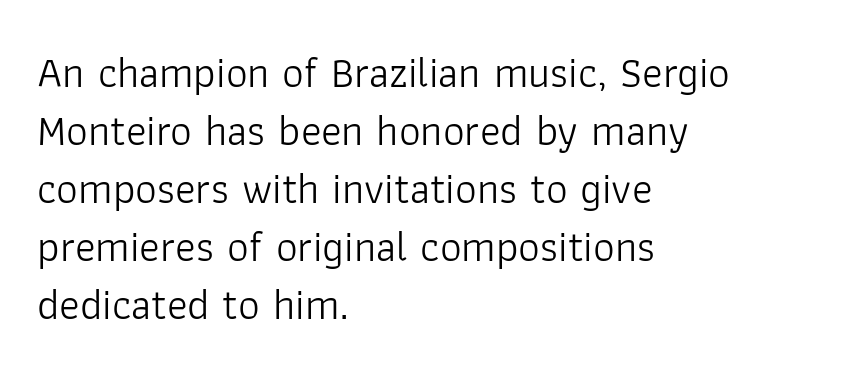
Note the varied advance widths — an 'i' is clearly narrower than an 'm'. Each row of text sits above clean, open space. Students, observe: this is what conventionally led text looks like. In CSS terms this would be text-align: left. The specimen reads as upright at a glance. How are the letters spaced? Ordinarily, with no added tracking.
